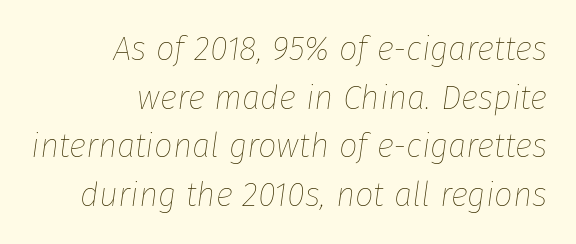
One-word summary of the alignment: right. The passage shown is not underscored anywhere. The typography opts for an oblique posture over an upright one. In terms of letterspacing, this is plain default setting.
